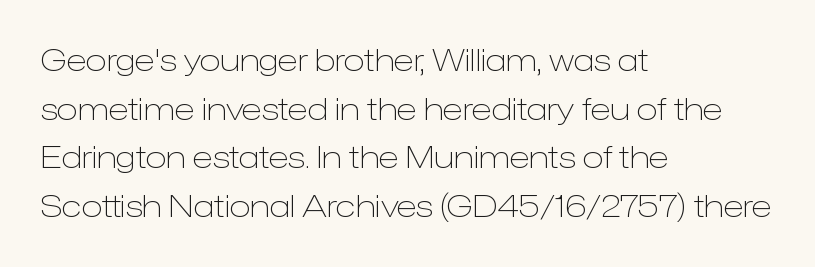
{"serif": "no", "italic": "no", "bold": "no", "weight": "light", "width": "normal", "stroke_contrast": "low", "x_height": "medium", "monospaced": "no", "underline": "no", "align": "left", "line_spacing": "normal", "line_spacing_ratio": 1.57, "letter_spacing": "normal", "letter_spacing_em": 0.0, "glyph_px": 31}
